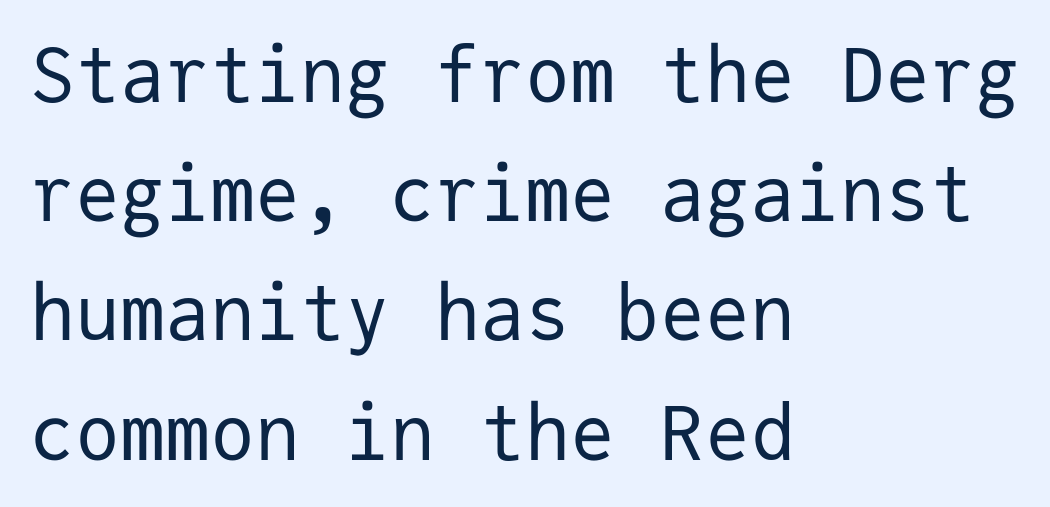
The image shows 75 px regular-weight sans-serif type, upright, monospaced; set left-aligned, normal line spacing (1.59x), normal letter spacing, not underlined; low stroke contrast and a medium x-height.
